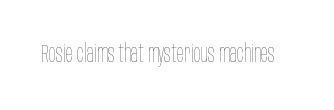
{"italic": "no", "bold": "no", "underline": "no", "letter_spacing": "normal", "letter_spacing_em": 0.0, "glyph_px": 24}
